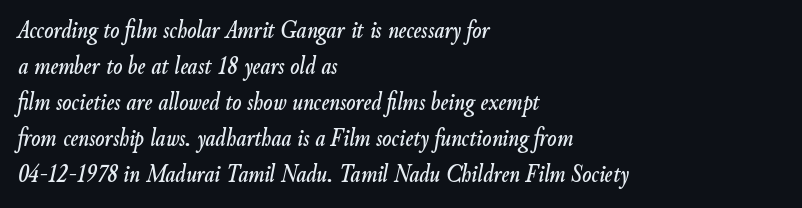
In terms of letterspacing, this is plain default setting. Does the lettering tilt? It does — this is italic. Bare-footed words on every line. Quick note: interline space is typical.
